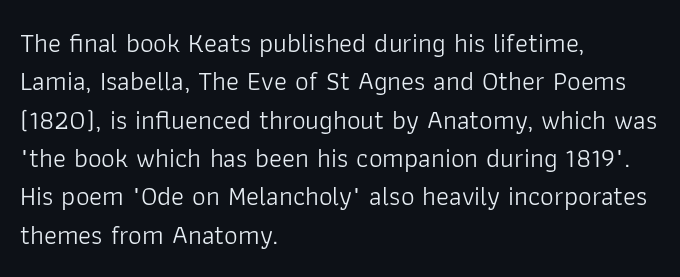
Every row of glyphs begins at an identical x-position on the left. A roman cut, with each character standing at attention. Does the leading feel generous? No, just average. The tracking reads as untouched default to a designer's eye.
